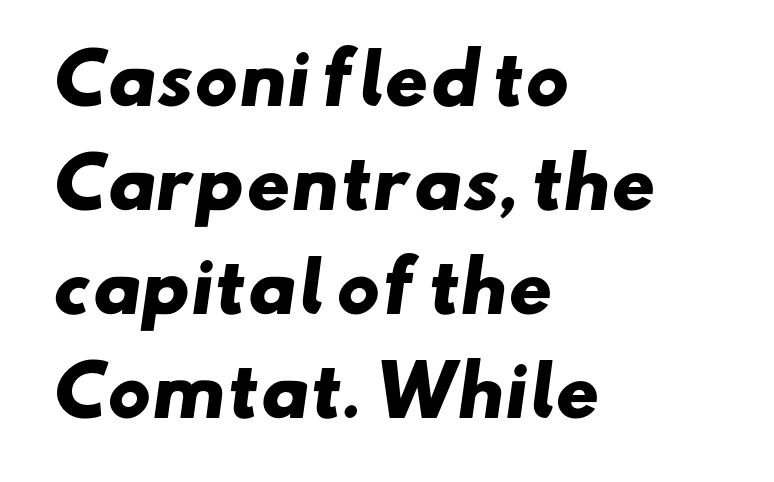
The image shows 68 px heavy, wide sans-serif type; set left-aligned, normal line spacing (1.53x), normal letter spacing, not underlined; low stroke contrast and a small x-height.
